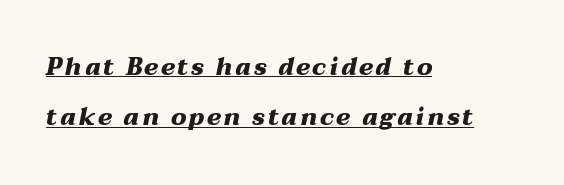
{"italic": "yes", "lean": "right", "slant_degrees": 12, "bold": "yes", "underline": "yes", "align": "left", "line_spacing": "loose", "line_spacing_ratio": 2.1, "glyph_px": 24}
